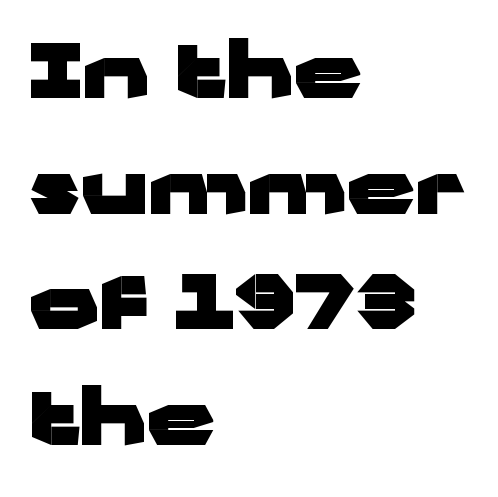
Q: Is the text bold? A: Yes.
Q: Is the text italic (slanted)? A: No, it is upright.
Q: Is the typeface a serif or a sans-serif typeface? A: Sans-serif.
Q: Is the text underlined? A: No.
Q: How is the paragraph aligned? A: Left-aligned.
Q: Is the spacing between letters normal or unusually wide? A: Normal.
Q: Is the spacing between lines tight, normal or loose? A: Normal.
Q: Width (condensed, normal, or wide)? A: Wide.
Q: Stroke contrast? A: Low.
Q: x-height? A: Medium.
Q: Monospaced? A: No.
